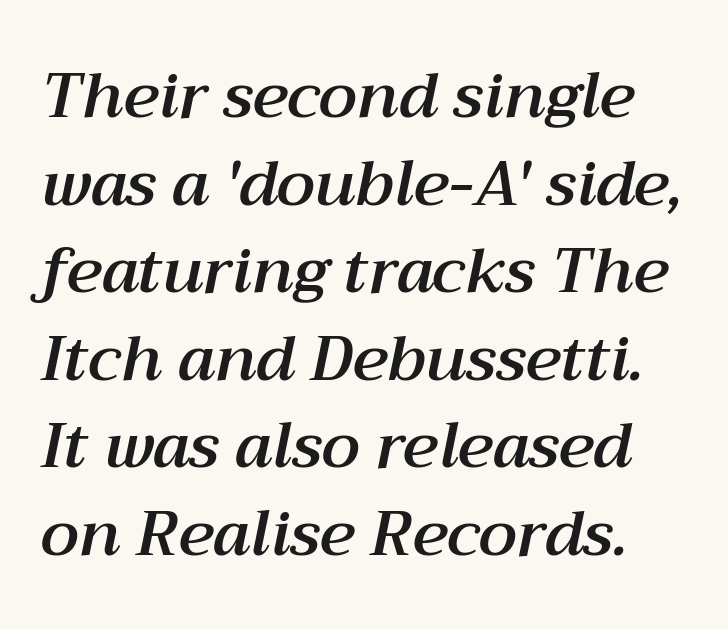
Q: Is the text italic (slanted)? A: Yes, it leans right by about 12 degrees.
Q: Is the text underlined? A: No.
Q: Is the spacing between letters normal or unusually wide? A: Normal.
Q: Is the spacing between lines tight, normal or loose? A: Normal.
Q: Width (condensed, normal, or wide)? A: Normal.
Q: Stroke contrast? A: Medium.
Q: x-height? A: Medium.
Q: Monospaced? A: No.
